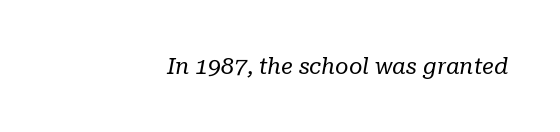
Q: Is the text bold? A: No.
Q: Is the text italic (slanted)? A: Yes, it leans right by about 10 degrees.
Q: Is the text underlined? A: No.
Q: How is the paragraph aligned? A: Right-aligned.
Q: Is the spacing between letters normal or unusually wide? A: Normal.
